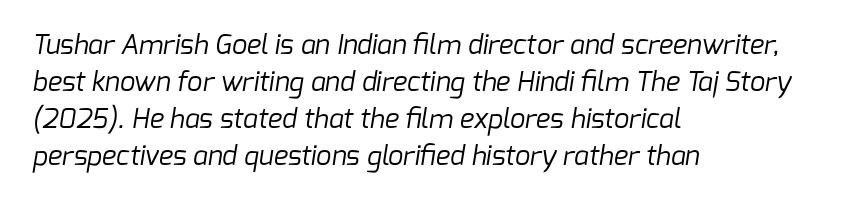
Q: Is the text bold? A: No.
Q: Is the text underlined? A: No.
Q: How is the paragraph aligned? A: Left-aligned.
Q: Is the spacing between letters normal or unusually wide? A: Normal.
Q: Is the spacing between lines tight, normal or loose? A: Normal.
